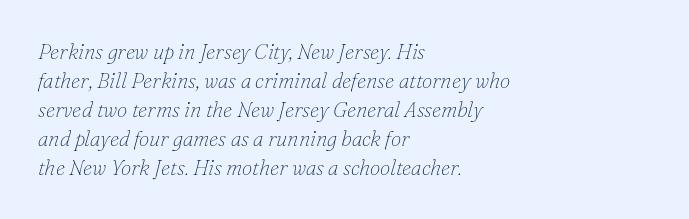
The image shows 21 px text type, italic (leaning right); set left-aligned, normal line spacing (1.38x), normal letter spacing, not underlined.
